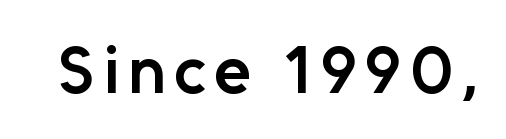
{"serif": "no", "italic": "no", "bold": "semi", "weight": "semibold", "width": "normal", "stroke_contrast": "low", "x_height": "medium", "monospaced": "no", "underline": "no", "glyph_px": 67}
